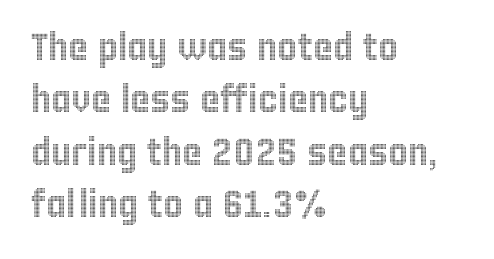
The image shows 38 px condensed type, upright; set left-aligned, normal line spacing (1.38x), normal letter spacing, not underlined; a large x-height.
